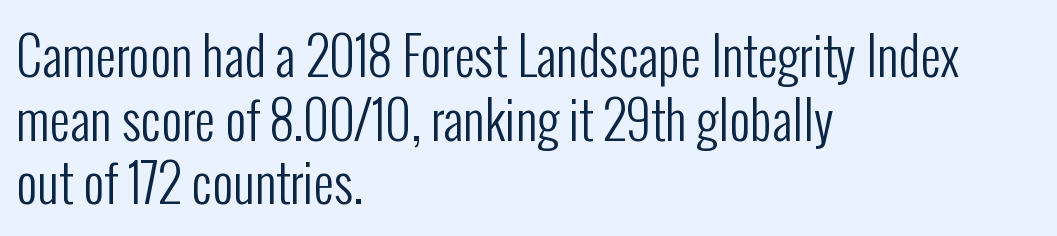
The image shows 51 px regular-weight, condensed sans-serif type, upright; set left-aligned, normal line spacing (1.25x), normal letter spacing, not underlined; low stroke contrast and a medium x-height.
